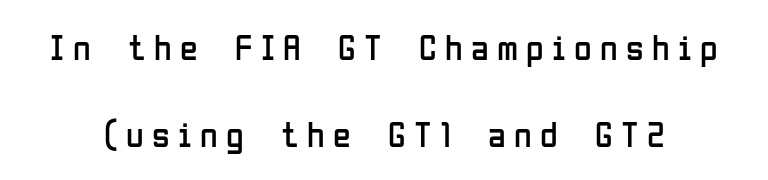
Q: Is the text bold? A: No.
Q: Is the text italic (slanted)? A: No, it is upright.
Q: Is the typeface a serif or a sans-serif typeface? A: Sans-serif.
Q: Is the text underlined? A: No.
Q: Is the spacing between letters normal or unusually wide? A: Unusually wide.
Q: Is the spacing between lines tight, normal or loose? A: Loose.
Q: Width (condensed, normal, or wide)? A: Condensed.
Q: Stroke contrast? A: Low.
Q: x-height? A: Medium.
Q: Monospaced? A: No.
